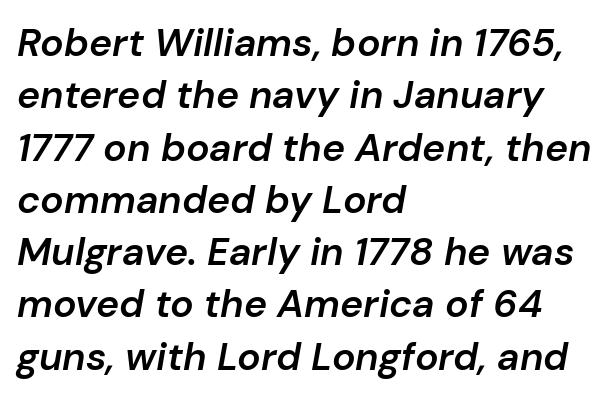
Q: Is the text bold? A: Semi-bold.
Q: Is the text italic (slanted)? A: Yes, it leans right by about 10 degrees.
Q: Is the text underlined? A: No.
Q: How is the paragraph aligned? A: Left-aligned.
Q: Is the spacing between letters normal or unusually wide? A: Normal.
Q: Is the spacing between lines tight, normal or loose? A: Normal.
Q: Width (condensed, normal, or wide)? A: Normal.
Q: Stroke contrast? A: Low.
Q: x-height? A: Medium.
Q: Monospaced? A: No.
